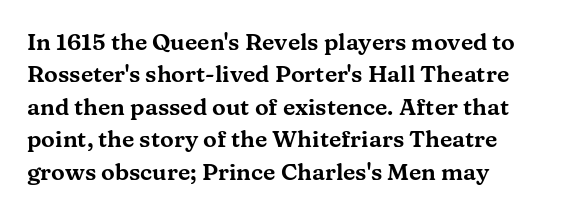
The image shows 23 px text type, upright; set normal line spacing (1.41x), normal letter spacing, not underlined.
